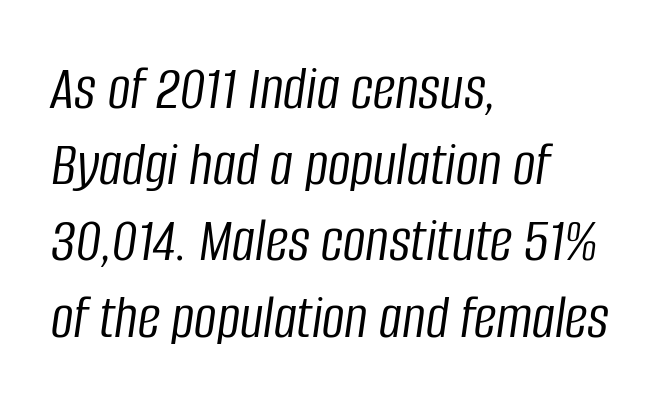
The rendering keeps characters at their native spacing. Plain, unruled lines of type. Tall strokes in this sample are angled rather than plumb. The face looks like a standard text weight, possibly lighter.
